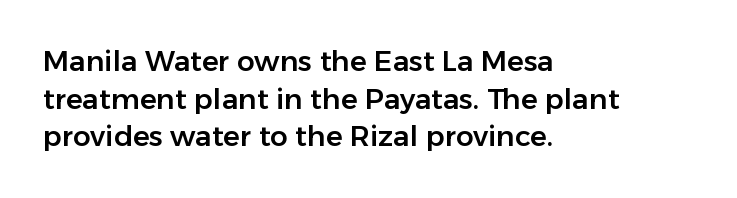
{"serif": "no", "italic": "no", "width": "normal", "stroke_contrast": "low", "x_height": "medium", "monospaced": "no", "underline": "no", "align": "left", "line_spacing": "normal", "line_spacing_ratio": 1.34, "letter_spacing": "normal", "letter_spacing_em": 0.0, "glyph_px": 28}
